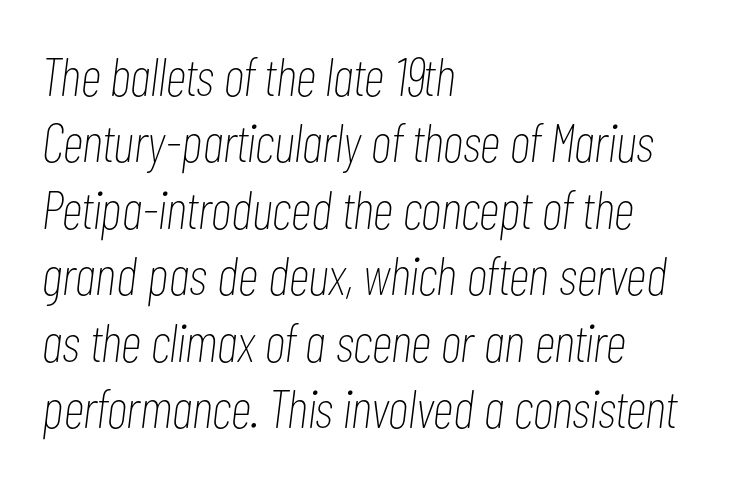
Compared with a typical body face, this is equally light or lighter still. The space beneath each line is pristine and unruled. Each letter keeps its own natural width here, so spacing adapts to shape. Short note: letters normally spaced.
